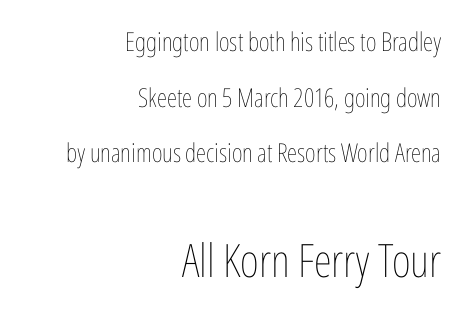
The string is rendered with underlining switched off. If you squint, the bottom block still reads clearly — it's the larger of the two. Caption: standard tracking, unaltered. Horizontally, the lines are justified to the trailing edge only.
